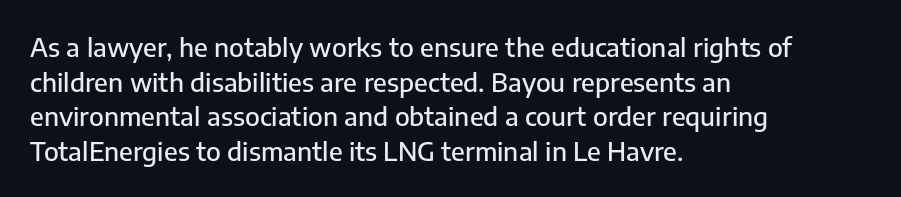
{"italic": "no", "underline": "no", "align": "left", "line_spacing": "normal", "line_spacing_ratio": 1.33, "letter_spacing": "normal", "letter_spacing_em": 0.0, "glyph_px": 26}
